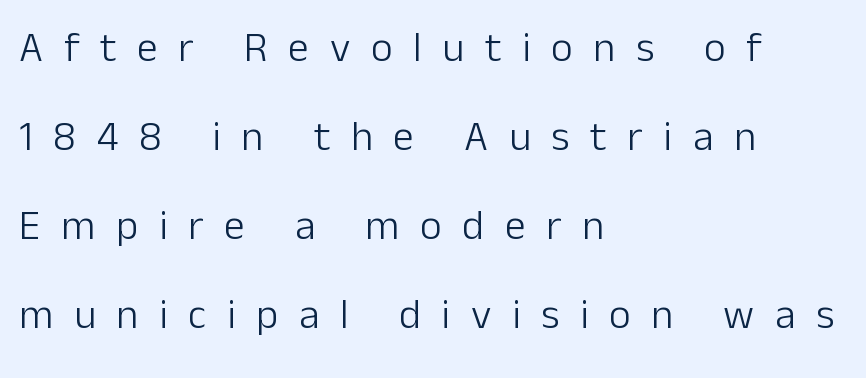
The image shows 42 px light sans-serif type, upright; set left-aligned, loose line spacing (2.12x), unusually wide letter spacing (+0.49 em), not underlined; low stroke contrast and a medium x-height.
